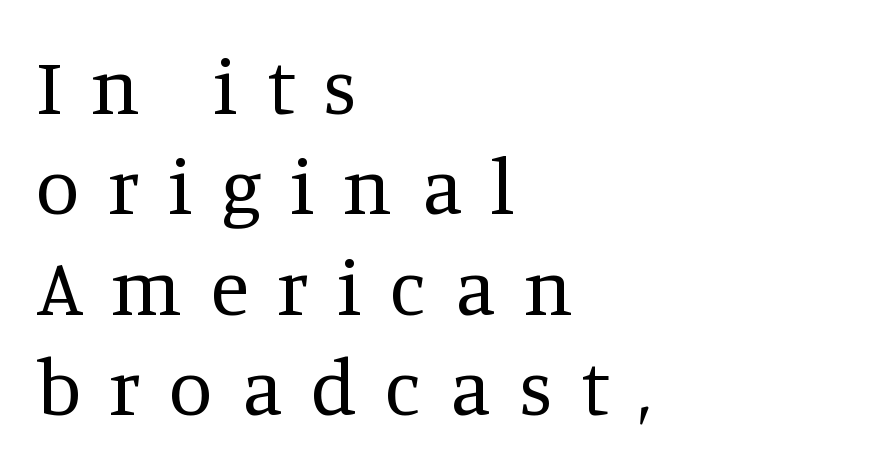
{"serif": "yes", "italic": "no", "bold": "no", "weight": "regular", "width": "normal", "stroke_contrast": "medium", "x_height": "large", "monospaced": "no", "underline": "no", "align": "left", "line_spacing": "normal", "line_spacing_ratio": 1.27, "letter_spacing": "wide", "letter_spacing_em": 0.36, "glyph_px": 79}
